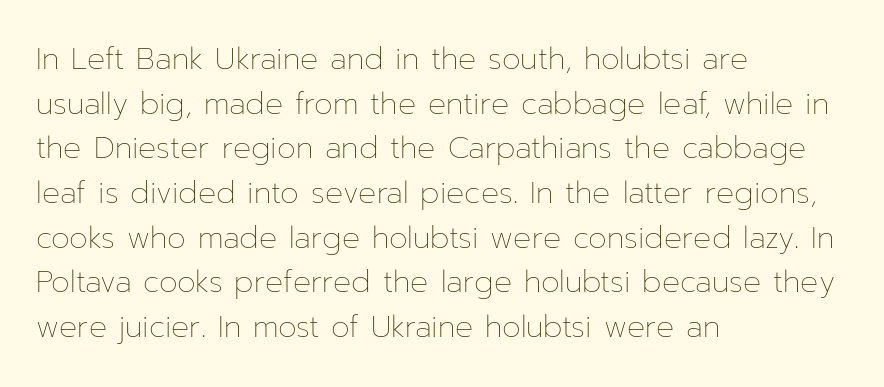
{"italic": "no", "bold": "no", "weight": "thin", "width": "normal", "stroke_contrast": "low", "x_height": "medium", "monospaced": "no", "underline": "no", "align": "left", "line_spacing": "normal", "line_spacing_ratio": 1.49, "letter_spacing": "normal", "letter_spacing_em": 0.0, "glyph_px": 30}
